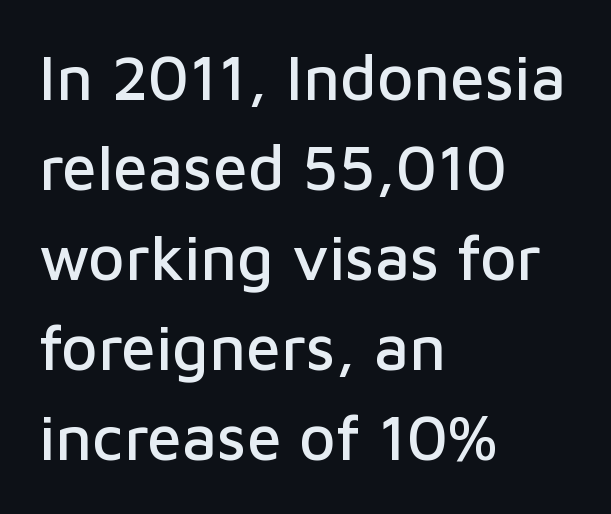
{"serif": "no", "italic": "no", "width": "normal", "stroke_contrast": "low", "x_height": "medium", "monospaced": "no", "underline": "no", "align": "left", "line_spacing": "normal", "line_spacing_ratio": 1.43, "letter_spacing": "normal", "letter_spacing_em": 0.0, "glyph_px": 63}
